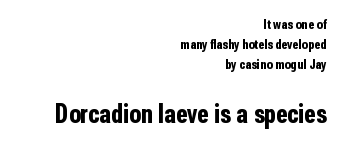
The image shows 27 px bold type, upright; set right-aligned, normal line spacing (1.42x), normal letter spacing, not underlined; the second (bottom) block is 1.93x larger.
